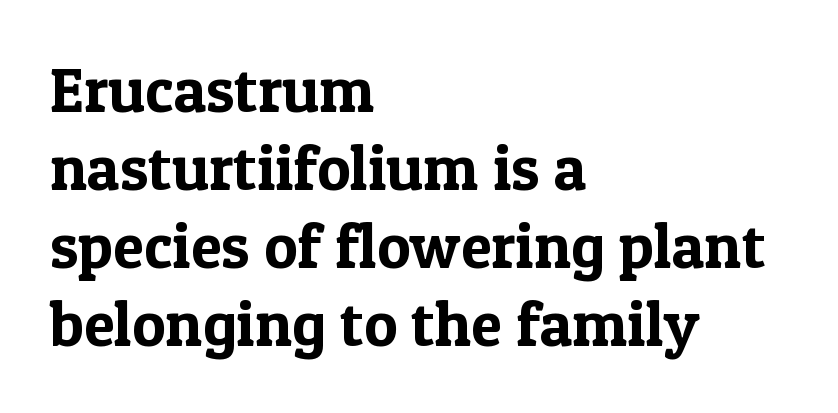
Regarding serifs, this sample has them. Ascenders rise straight up at ninety degrees. Underline: absent. Is the letter spacing exaggerated? No — it looks like the ordinary default. Casual observation: everything's shoved over to the left.
